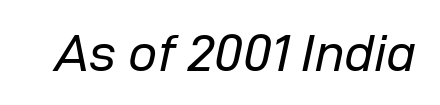
The type is set solid horizontally, with unmodified tracking. Notice how the stems are inclined rather than vertical — that's the hallmark of italics. Weight class: somewhere from thin through regular. Each row of text sits above clean, open space.
